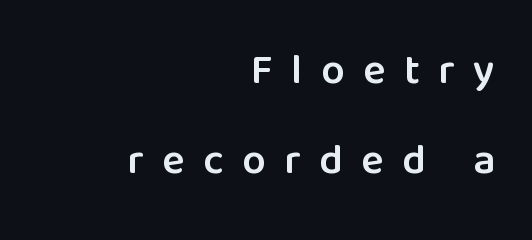
The image shows 42 px semibold sans-serif type, upright; set right-aligned, loose line spacing (2.15x), unusually wide letter spacing (+0.44 em), not underlined; low stroke contrast and a medium x-height.
